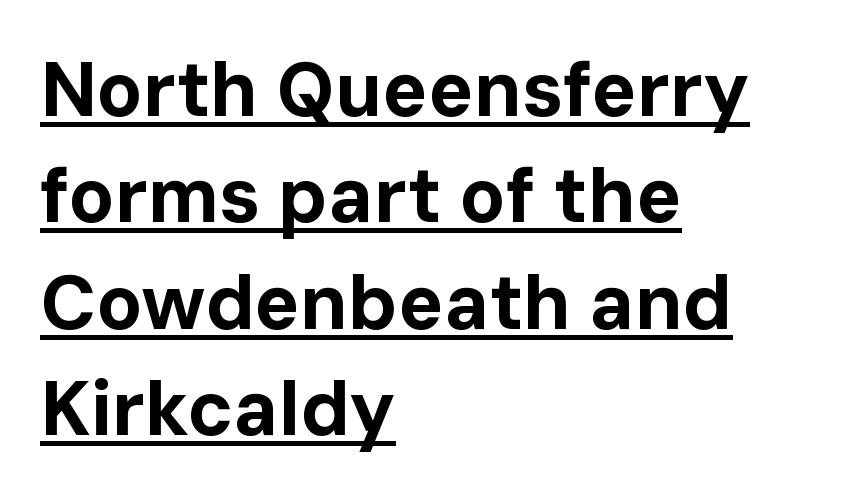
{"serif": "no", "italic": "no", "bold": "yes", "weight": "bold", "width": "normal", "stroke_contrast": "low", "x_height": "medium", "monospaced": "no", "underline": "yes", "align": "left", "line_spacing": "normal", "line_spacing_ratio": 1.4, "letter_spacing": "normal", "letter_spacing_em": 0.0, "glyph_px": 76}
